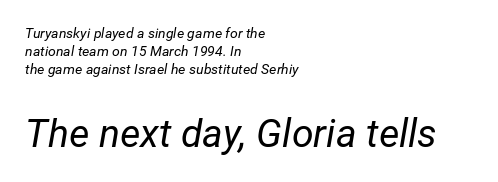
Type without underlining. Characters follow at the spacing the type designer built in. Summary of vertical rhythm: regular, with standard interline spacing. The passage is arranged the way most books set body copy — flush left. A student would notice the bottom passage is typeset larger than what precedes it. The letters are slanted; this is an italic face.
